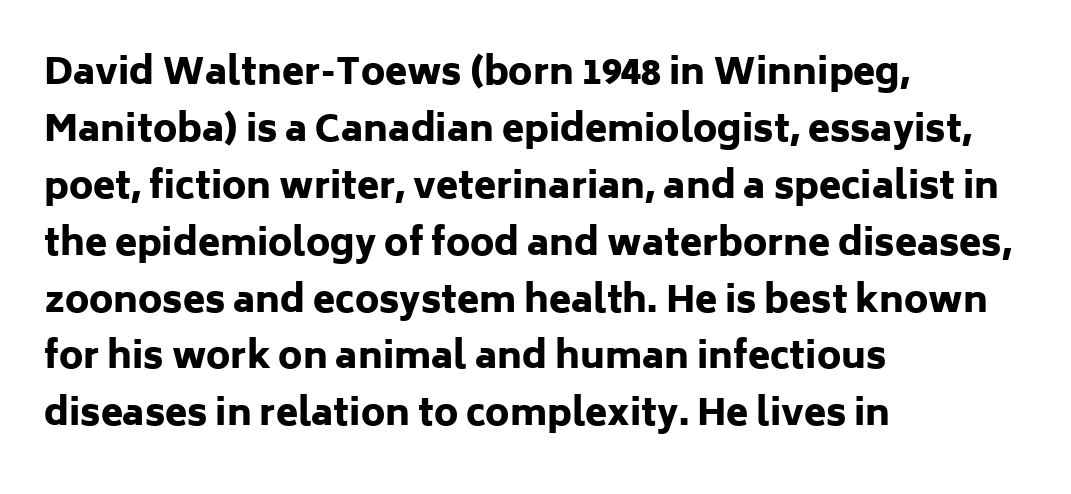
{"serif": "no", "italic": "no", "bold": "yes", "weight": "heavy", "width": "normal", "stroke_contrast": "low", "x_height": "medium", "monospaced": "no", "underline": "no", "align": "left", "line_spacing": "normal", "line_spacing_ratio": 1.58, "letter_spacing": "normal", "letter_spacing_em": 0.0, "glyph_px": 36}
